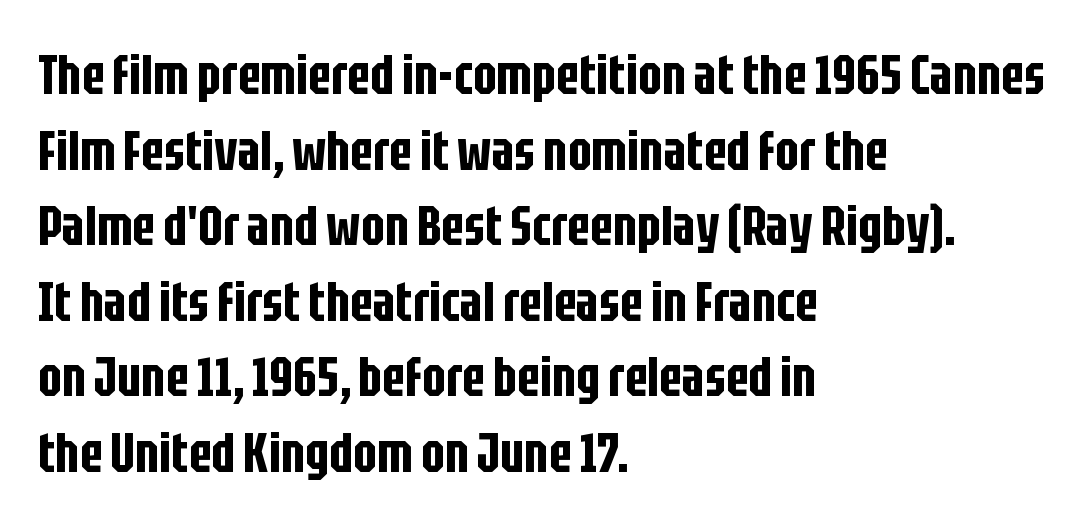
The image shows 56 px condensed sans-serif type, upright; set left-aligned, normal line spacing (1.35x), normal letter spacing, not underlined; low stroke contrast and a large x-height.
